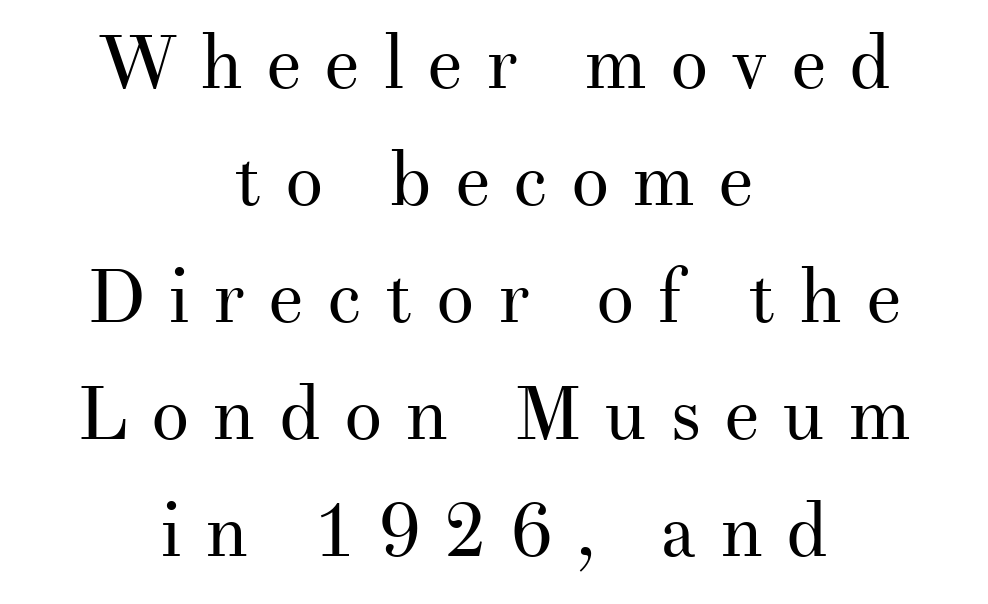
The image shows 76 px regular-weight serif type, upright; set centered, normal line spacing (1.54x), unusually wide letter spacing (+0.3 em), not underlined; medium stroke contrast and a small x-height.
